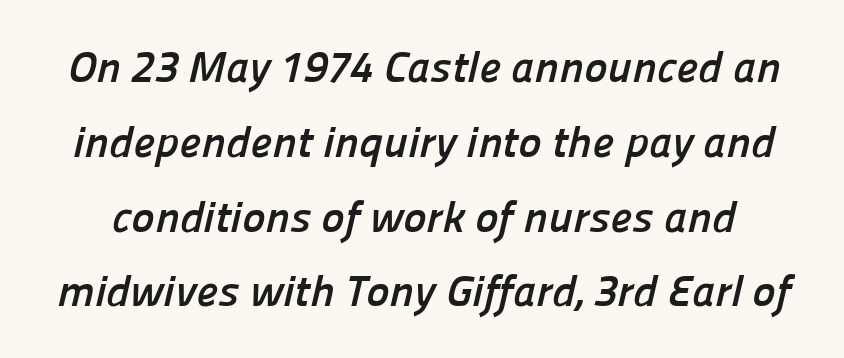
Q: Is the text bold? A: Yes.
Q: Is the typeface a serif or a sans-serif typeface? A: Sans-serif.
Q: Is the text underlined? A: No.
Q: Is the spacing between letters normal or unusually wide? A: Normal.
Q: Is the spacing between lines tight, normal or loose? A: Normal.
Q: Width (condensed, normal, or wide)? A: Normal.
Q: Stroke contrast? A: Low.
Q: x-height? A: Medium.
Q: Monospaced? A: No.
